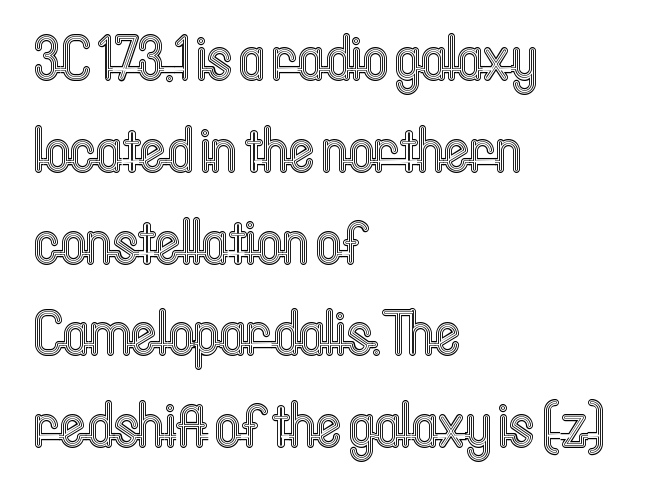
{"italic": "no", "width": "condensed", "x_height": "medium", "monospaced": "no", "underline": "no", "align": "left", "line_spacing": "normal", "line_spacing_ratio": 1.48, "letter_spacing": "normal", "letter_spacing_em": 0.0, "glyph_px": 62}
